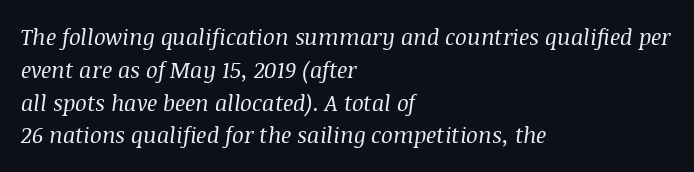
The zone under the glyphs is completely vacant. The font's italic variant was chosen for this text. Successive baselines arrive at the customary interval. These glyphs show unthickened strokes, regular width or finer. Is the block centered? No — it sits flush against the left margin.
